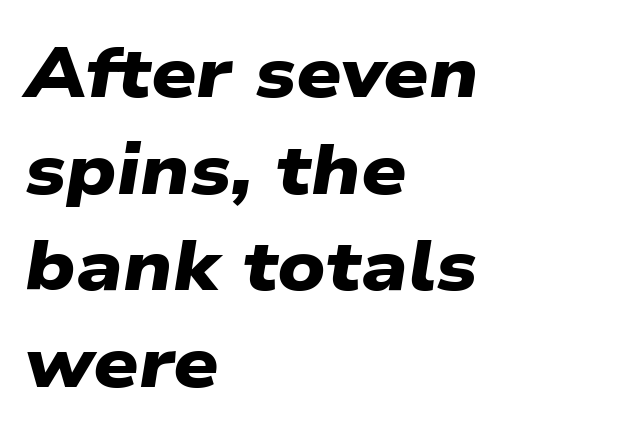
Vertically, the passage feels balanced, rows spaced as you'd expect. Emphasis by weight is at full strength: bold. Here the designer chose a conventional face with non-uniform glyph widths. This rendering features lettering with no underline. I'd call this a sans setting — the letters go barefoot. The paragraph has a hard left edge and a soft right edge.
